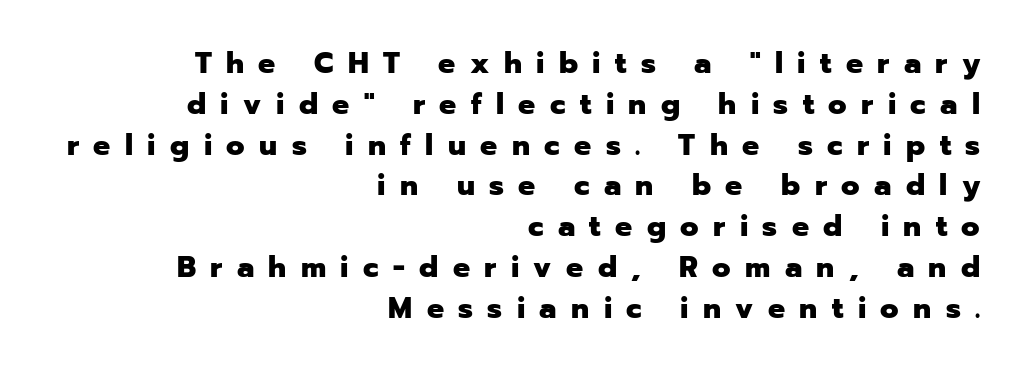
The image shows 30 px heavy sans-serif type, upright; set right-aligned, normal line spacing (1.36x), unusually wide letter spacing (+0.48 em), not underlined; low stroke contrast and a medium x-height.
